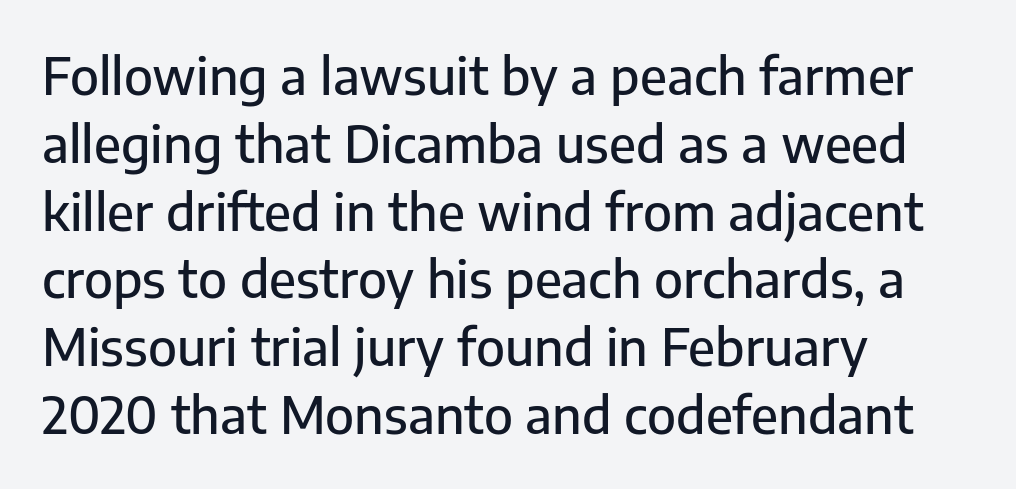
{"serif": "no", "italic": "no", "width": "normal", "stroke_contrast": "low", "x_height": "medium", "monospaced": "no", "underline": "no", "align": "left", "line_spacing": "normal", "line_spacing_ratio": 1.33, "letter_spacing": "normal", "letter_spacing_em": 0.0, "glyph_px": 51}
